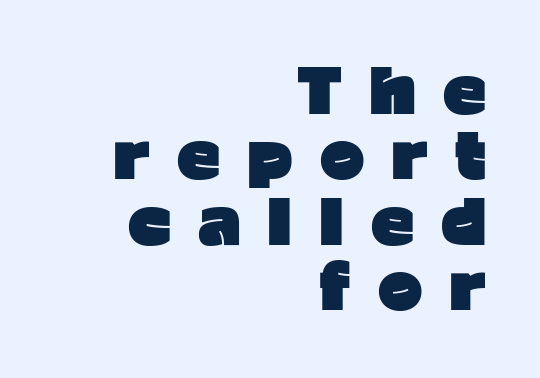
{"serif": "no", "italic": "no", "bold": "yes", "weight": "heavy", "width": "normal", "stroke_contrast": "low", "x_height": "medium", "monospaced": "no", "underline": "no", "align": "right", "line_spacing": "tight", "line_spacing_ratio": 1.09, "letter_spacing": "wide", "letter_spacing_em": 0.45, "glyph_px": 60}
